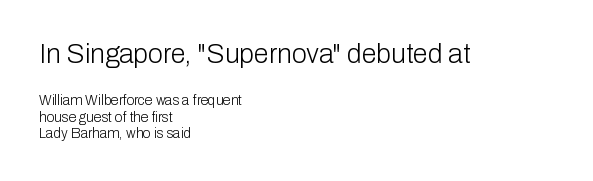
The font's upright variant was chosen for this text. The gaps between neighbouring characters are ordinary and unremarkable. Caption: multi-line text, flush left, ragged right. Type size steps down from the first block to the second. The gap between lines stays unmarked.
